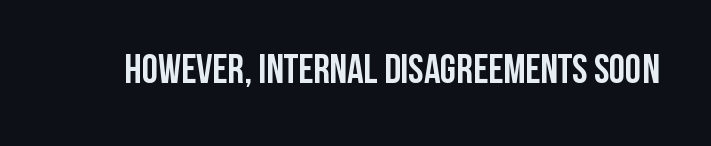
This rendering employs a face without finishing strokes, i.e., a sans-serif. The letters advance in unequal steps, a hallmark of proportional type. The foot of each line stays bare and open. Ascenders rise straight up at ninety degrees.
